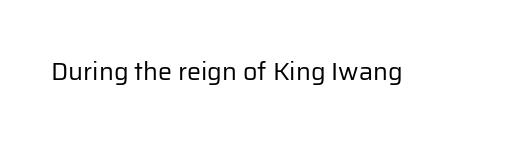
{"italic": "no", "bold": "no", "underline": "no", "letter_spacing": "normal", "letter_spacing_em": 0.0, "glyph_px": 25}
